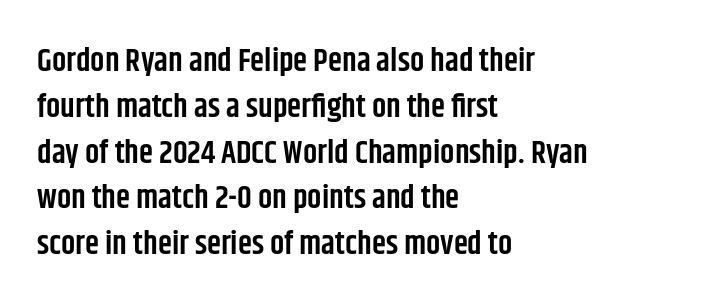
Is the type bold? Partly — it's a semibold, heavier than regular but not fully bold. One glance says typical: line gaps are just what's usual. Each word holds together tightly as a unit, with standard inter-letter gaps. Horizontally, the lines are justified to the leading edge only.
